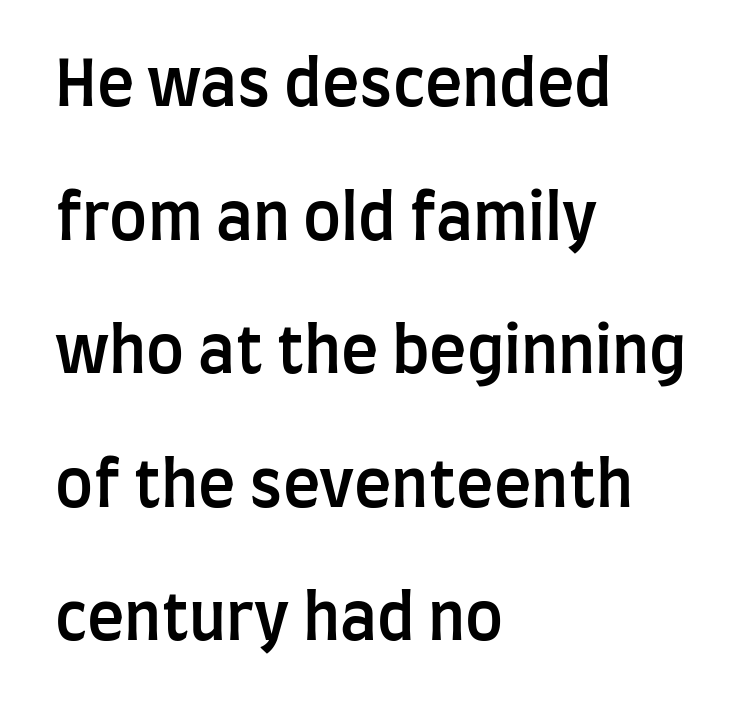
{"serif": "no", "italic": "no", "bold": "semi", "weight": "semibold", "width": "condensed", "stroke_contrast": "low", "x_height": "large", "monospaced": "no", "underline": "no", "align": "left", "line_spacing": "loose", "line_spacing_ratio": 2.12, "letter_spacing": "normal", "letter_spacing_em": 0.0, "glyph_px": 63}
